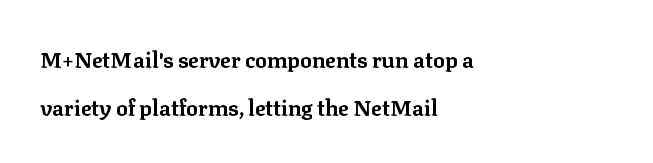
The image shows 22 px bold type, upright; set left-aligned, loose line spacing (2.18x), normal letter spacing, not underlined.
